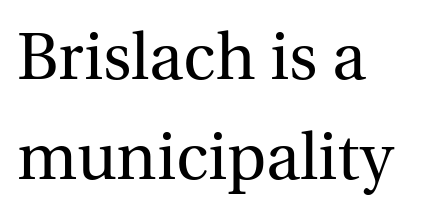
{"serif": "yes", "italic": "no", "bold": "no", "weight": "regular", "width": "normal", "x_height": "medium", "monospaced": "no", "underline": "no", "align": "left", "line_spacing": "normal", "line_spacing_ratio": 1.54, "letter_spacing": "normal", "letter_spacing_em": 0.0, "glyph_px": 65}
